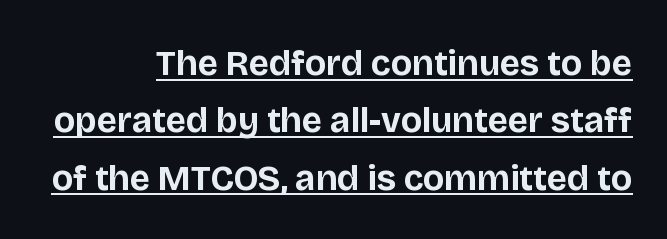
The image shows 35 px bold sans-serif type, upright; set right-aligned, normal line spacing (1.64x), normal letter spacing, underlined; low stroke contrast and a large x-height.
